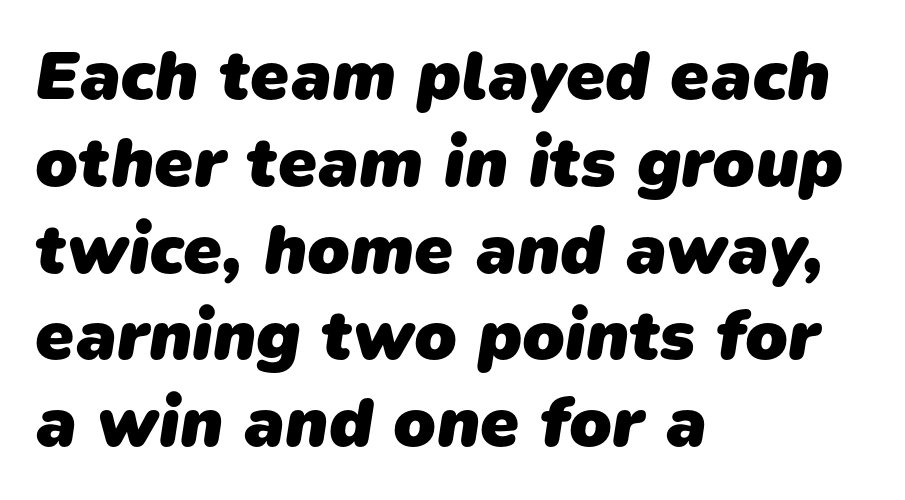
Descenders hang freely into open space. Words appear dense and cohesive because spacing is normal. Note: no serifs on the glyphs. A student would call this left alignment; a typographer would say flush left, rag right. The face used here is proportionally spaced, like ordinary book or web type.
